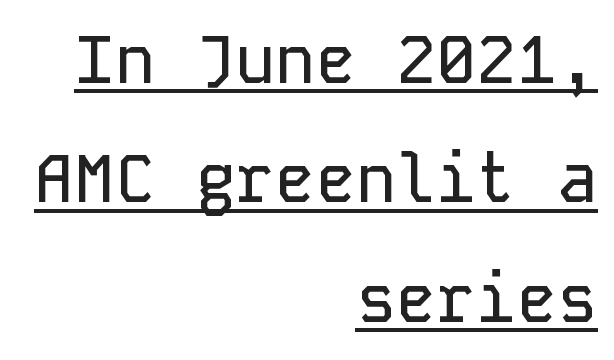
The passage shown is typeset with a sans-serif family. Does extra space separate the letters? No, they use regular spacing. This sample uses an upright cut, with every glyph sitting square on the baseline. A baseline rule has been typeset under these characters. Is this a fixed-width face? Yes — each glyph sits in an identical cell. The compositor pushed each line to the right boundary.
